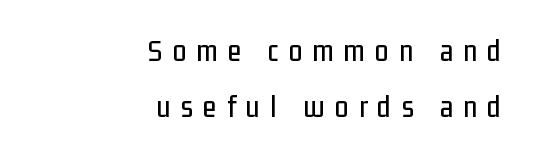
The lettering holds an erect, upright posture throughout. The face used here is a sans, in the tradition of grotesques and geometrics. The tracking reads as deliberately expanded to a designer's eye. This rendering features lettering with no underline. Each letter keeps its own natural width here, so spacing adapts to shape. One-word summary of the alignment: right.
